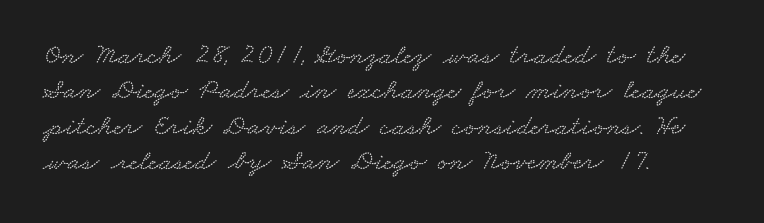
{"width": "wide", "stroke_contrast": "low", "x_height": "small", "monospaced": "no", "underline": "no", "align": "left", "line_spacing_ratio": 1.22, "letter_spacing": "normal", "letter_spacing_em": 0.0, "glyph_px": 29}
